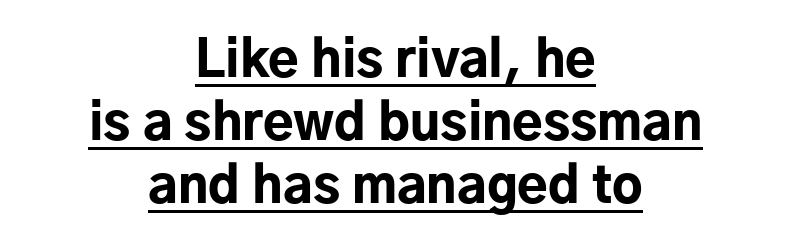
Italic? Not at all — the glyphs are vertical. The text was rendered using a sans face with plain stroke endings. This rendering features underlined lettering. Plenty of ink on the page — the face is bold. The text block is weighted toward neither margin, spreading evenly from the middle.
